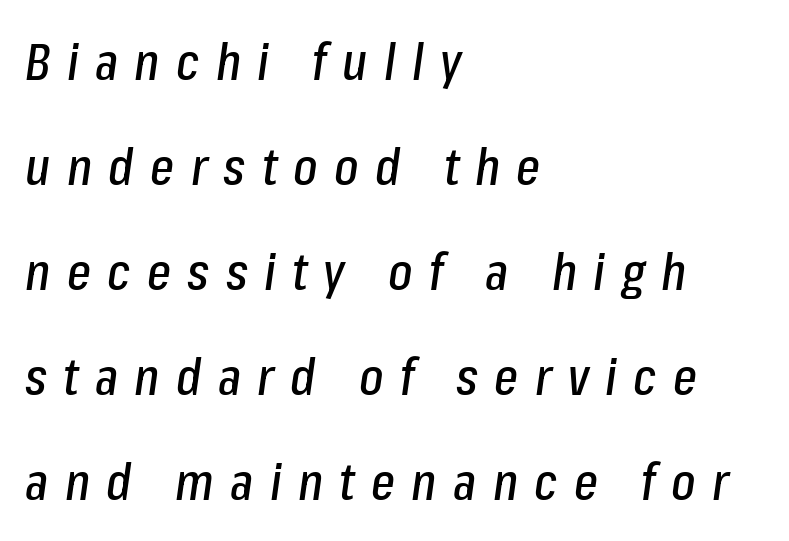
Q: Is the text italic (slanted)? A: Yes, it leans right by about 8 degrees.
Q: Is the text underlined? A: No.
Q: How is the paragraph aligned? A: Left-aligned.
Q: Is the spacing between letters normal or unusually wide? A: Unusually wide.
Q: Is the spacing between lines tight, normal or loose? A: Loose.
Q: Width (condensed, normal, or wide)? A: Condensed.
Q: Stroke contrast? A: Low.
Q: x-height? A: Medium.
Q: Monospaced? A: No.
